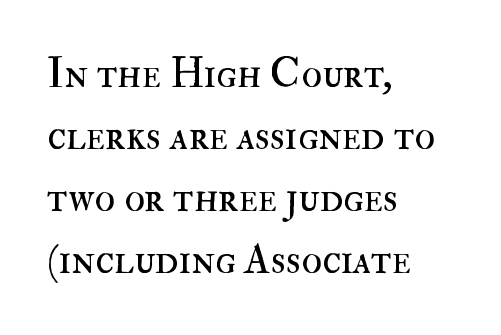
The image shows 42 px regular-weight type, upright; set left-aligned, normal line spacing (1.48x), normal letter spacing, not underlined; high stroke contrast and a small x-height.
